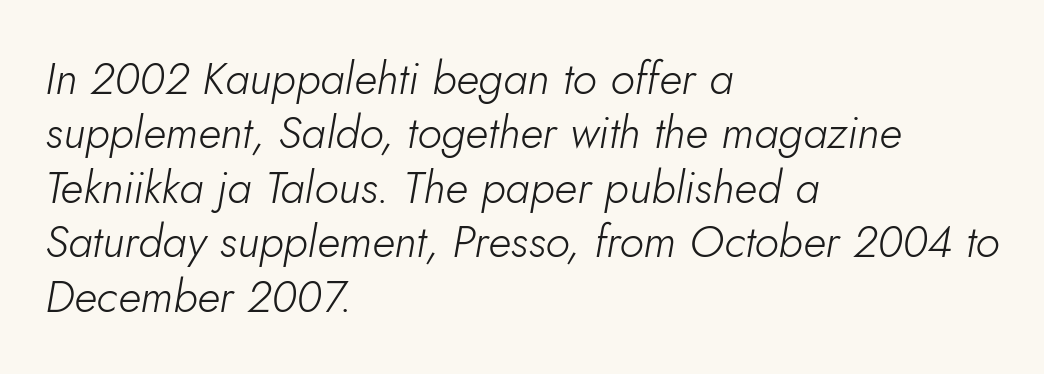
The image shows 45 px light type, italic (leaning right); set left-aligned, line spacing 1.21x, normal letter spacing, not underlined; low stroke contrast and a small x-height.
